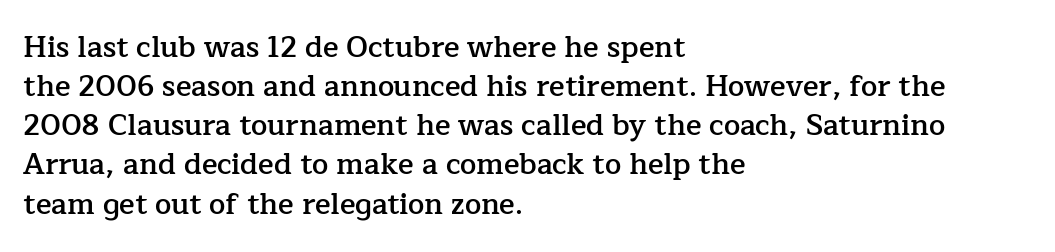
{"serif": "yes", "italic": "no", "bold": "semi", "weight": "semibold", "width": "normal", "stroke_contrast": "low", "x_height": "medium", "monospaced": "no", "underline": "no", "align": "left", "line_spacing": "normal", "line_spacing_ratio": 1.35, "letter_spacing": "normal", "letter_spacing_em": 0.0, "glyph_px": 29}
